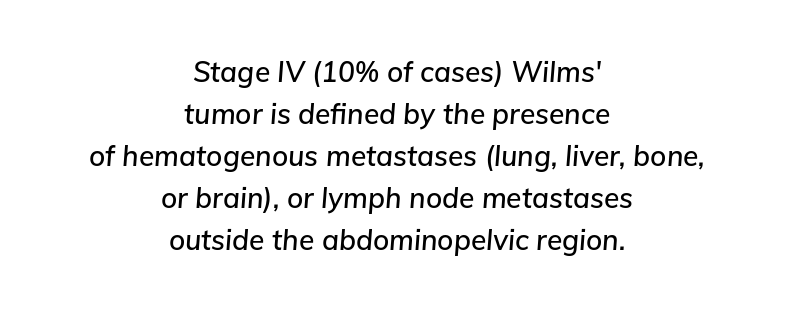
Visually the block forms a symmetrical silhouette, jagged on both flanks. The lines sit at an ordinary, default distance from one another. Looks like regular typesetting: each glyph gets only the width it needs. Has an underline been added? It has not. What stands out about the letter spacing? Nothing — it is the standard amount. The rendering applies a slant to the glyphs.
